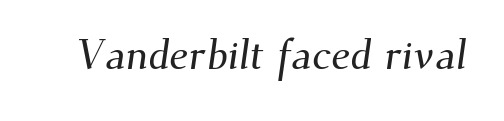
The image shows 42 px serif type; set normal letter spacing, not underlined; medium stroke contrast and a small x-height.
